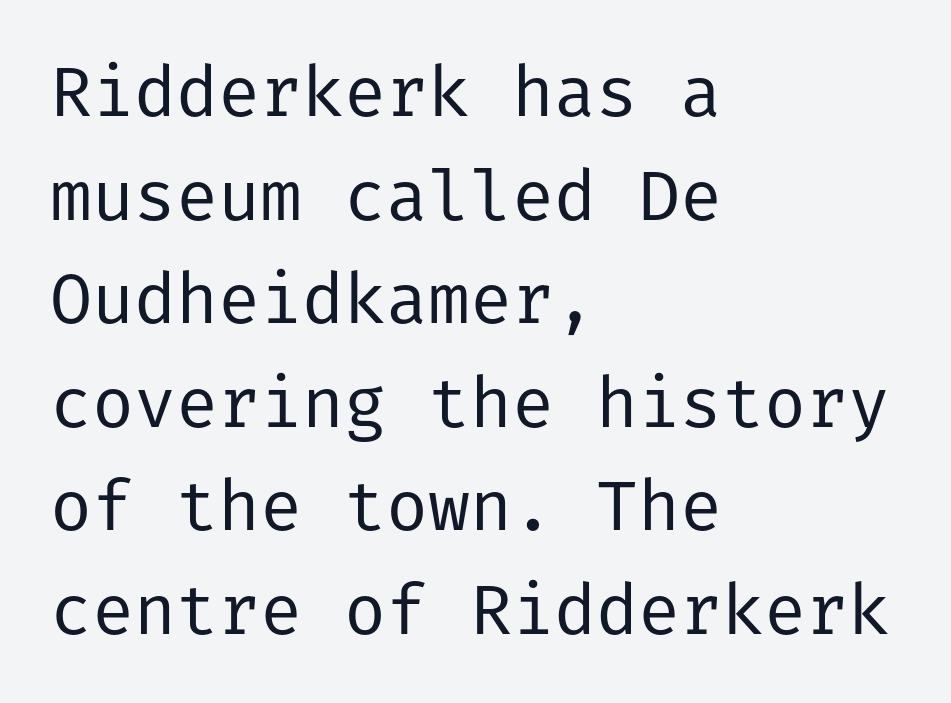
Q: Is the text bold? A: No.
Q: Is the text italic (slanted)? A: No, it is upright.
Q: Is the typeface a serif or a sans-serif typeface? A: Sans-serif.
Q: Is the text underlined? A: No.
Q: How is the paragraph aligned? A: Left-aligned.
Q: Is the spacing between letters normal or unusually wide? A: Normal.
Q: Is the spacing between lines tight, normal or loose? A: Normal.
Q: Width (condensed, normal, or wide)? A: Normal.
Q: Stroke contrast? A: Low.
Q: x-height? A: Medium.
